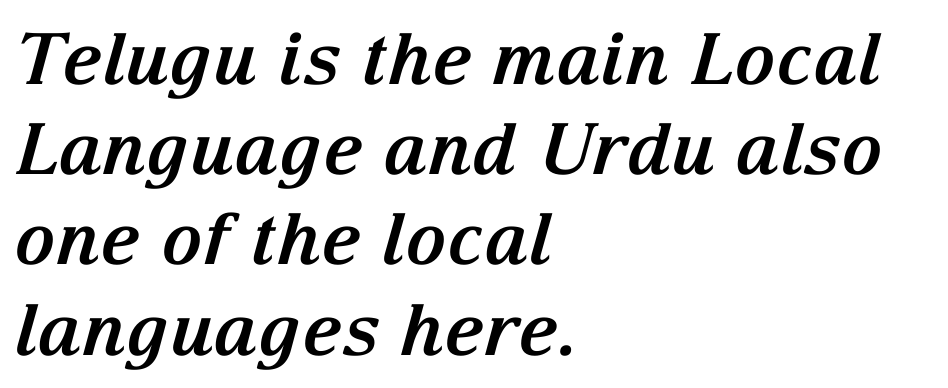
{"serif": "yes", "italic": "yes", "lean": "right", "slant_degrees": 15, "bold": "yes", "weight": "bold", "width": "normal", "stroke_contrast": "medium", "x_height": "medium", "monospaced": "no", "underline": "no", "align": "left", "line_spacing": "normal", "line_spacing_ratio": 1.27, "letter_spacing": "normal", "letter_spacing_em": 0.0, "glyph_px": 71}
